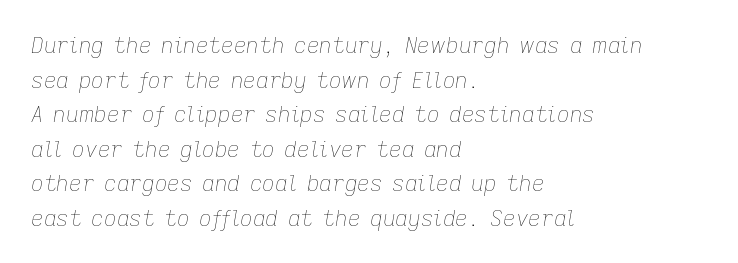
The image shows 22 px text type, italic (leaning right); set left-aligned, normal line spacing (1.57x), normal letter spacing, not underlined.
